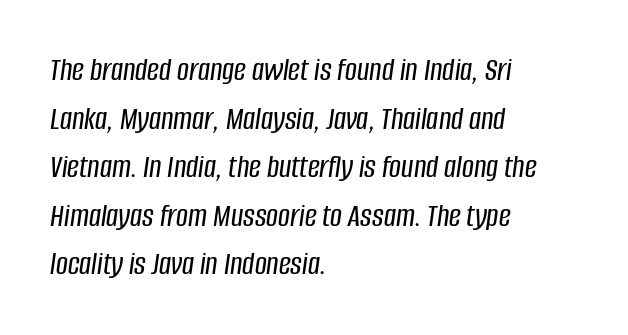
The image shows 33 px condensed type, italic (leaning right); set left-aligned, normal line spacing (1.47x), normal letter spacing, not underlined; low stroke contrast and a large x-height.
